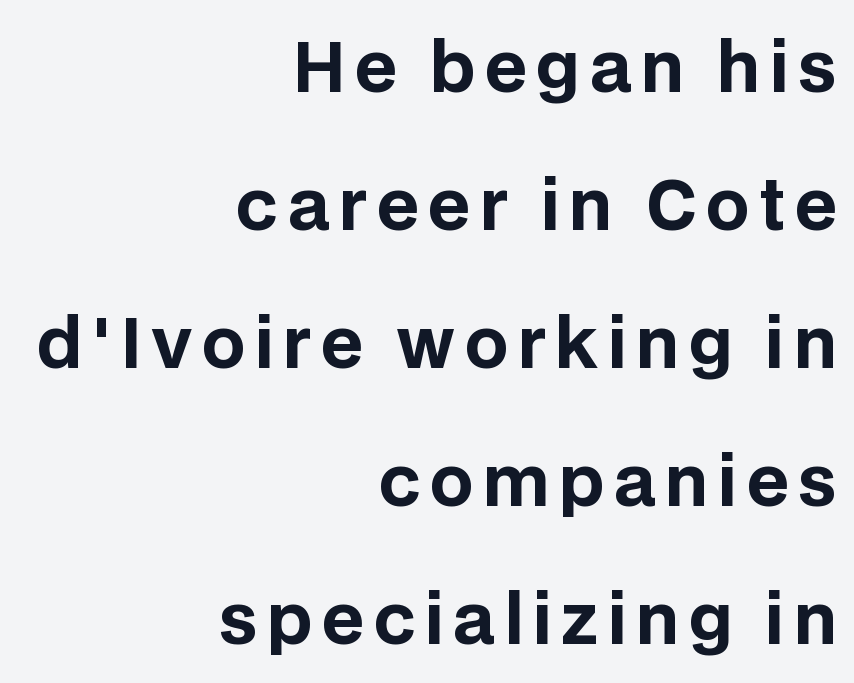
{"serif": "no", "italic": "no", "bold": "yes", "weight": "bold", "width": "normal", "stroke_contrast": "low", "x_height": "large", "monospaced": "no", "underline": "no", "align": "right", "line_spacing": "loose", "line_spacing_ratio": 2.03, "glyph_px": 68}
